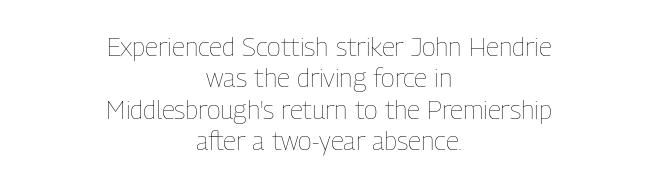
The image shows 26 px text type, upright; set centered, line spacing 1.21x, normal letter spacing, not underlined.
